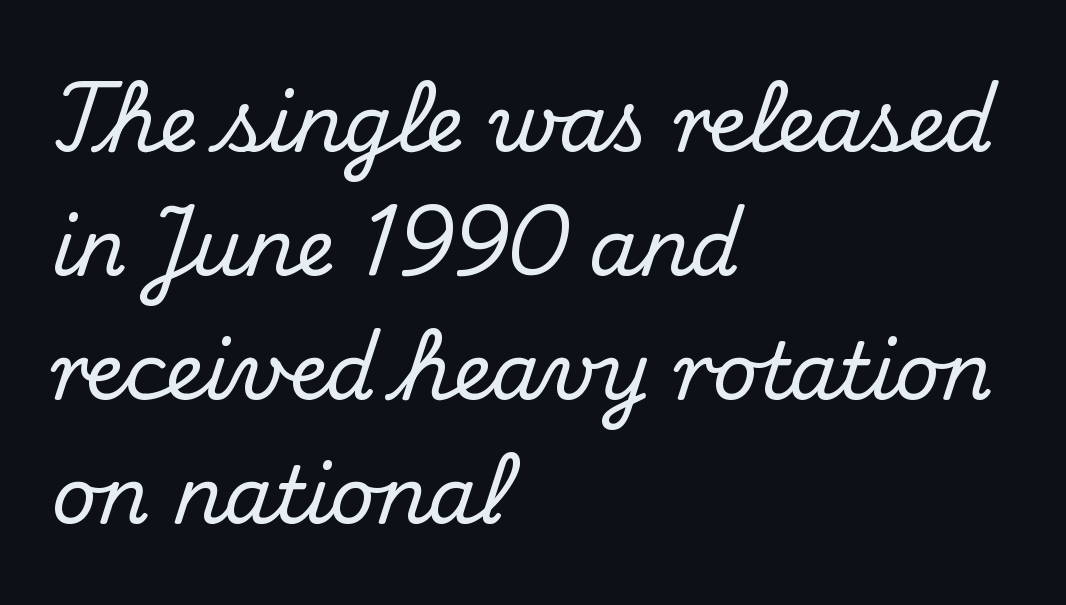
{"serif": "yes", "width": "normal", "stroke_contrast": "medium", "x_height": "small", "monospaced": "no", "underline": "no", "align": "left", "line_spacing": "normal", "line_spacing_ratio": 1.59, "letter_spacing": "normal", "letter_spacing_em": 0.0, "glyph_px": 78}
